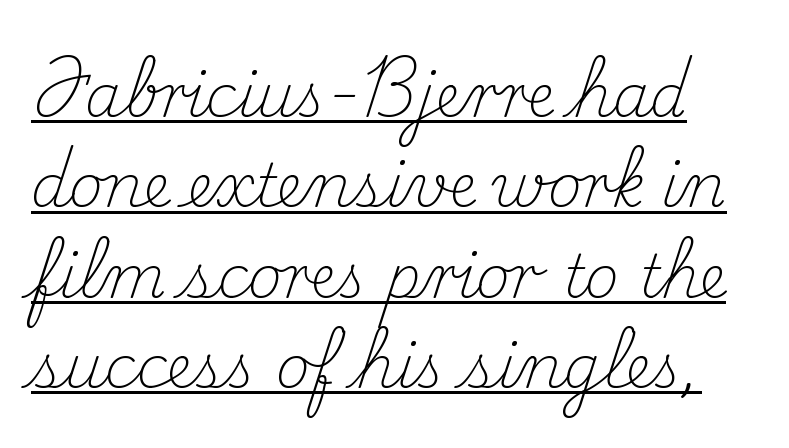
The image shows 59 px light serif type; set normal line spacing (1.53x), normal letter spacing, underlined; medium stroke contrast and a small x-height.
